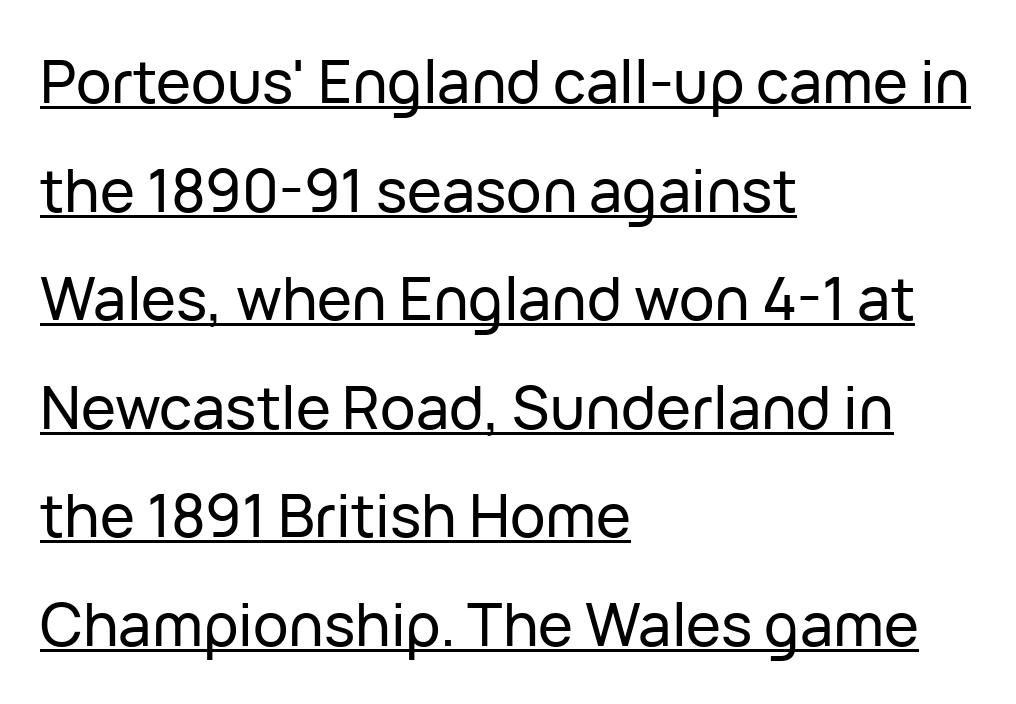
Q: Is the text italic (slanted)? A: No, it is upright.
Q: Is the typeface a serif or a sans-serif typeface? A: Sans-serif.
Q: Is the text underlined? A: Yes.
Q: How is the paragraph aligned? A: Left-aligned.
Q: Is the spacing between letters normal or unusually wide? A: Normal.
Q: Width (condensed, normal, or wide)? A: Normal.
Q: Stroke contrast? A: Low.
Q: x-height? A: Medium.
Q: Monospaced? A: No.
